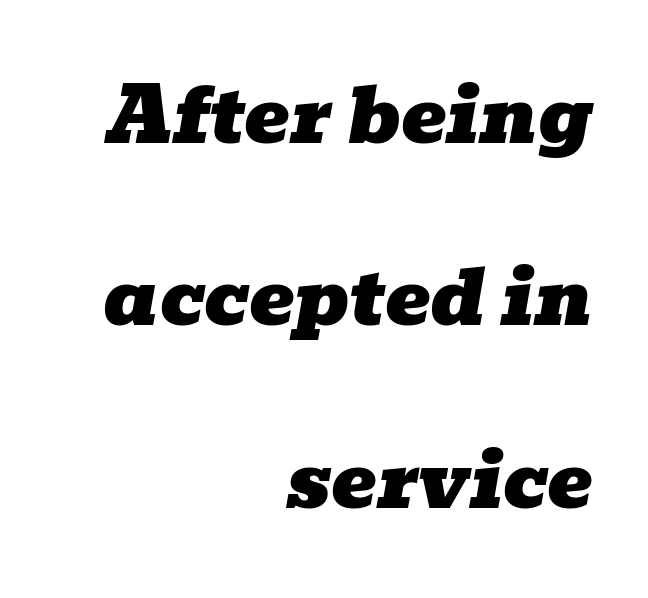
{"serif": "yes", "italic": "yes", "lean": "right", "slant_degrees": 10, "width": "wide", "stroke_contrast": "low", "x_height": "medium", "monospaced": "no", "underline": "no", "align": "right", "line_spacing": "loose", "line_spacing_ratio": 2.4, "letter_spacing": "normal", "letter_spacing_em": 0.0, "glyph_px": 76}
